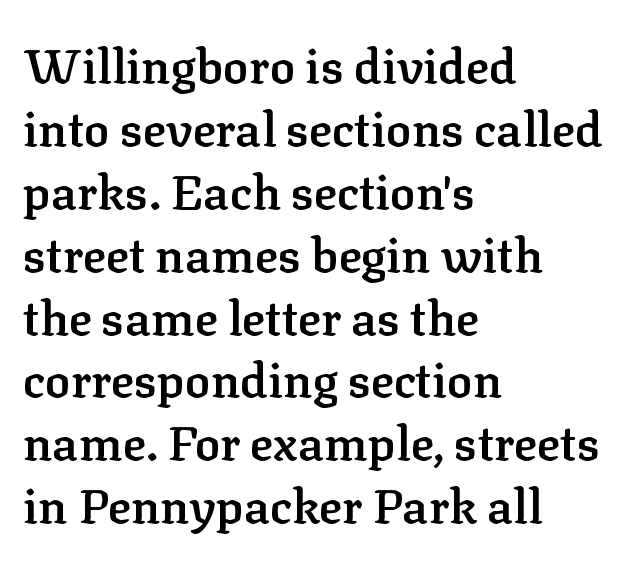
{"serif": "yes", "italic": "no", "bold": "semi", "weight": "semibold", "width": "normal", "stroke_contrast": "low", "x_height": "medium", "monospaced": "no", "underline": "no", "align": "left", "line_spacing": "normal", "line_spacing_ratio": 1.31, "letter_spacing": "normal", "letter_spacing_em": 0.0, "glyph_px": 48}
